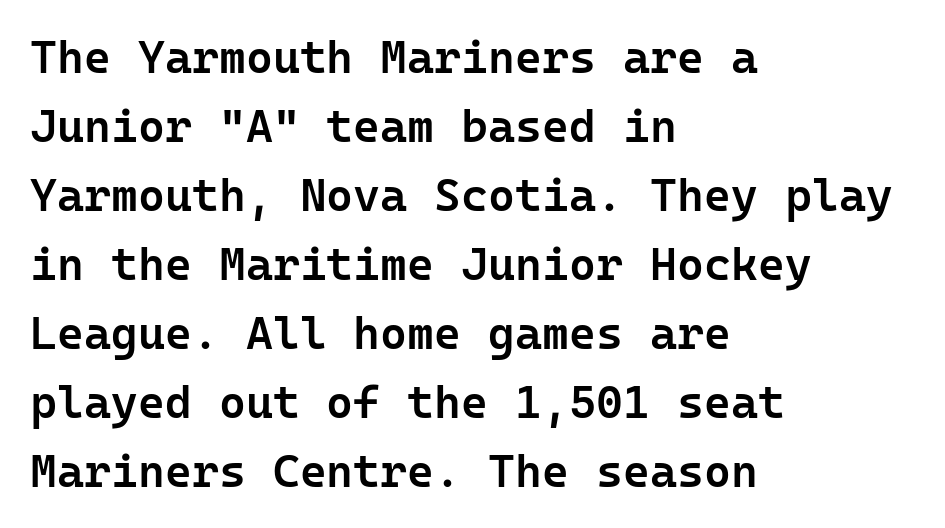
Summary of weight: moderately heavy, a semibold. Looks like terminal output: every glyph gets an equal slot. The rendering anchors every line to the left-hand side. The space directly below the letters is spotless.
